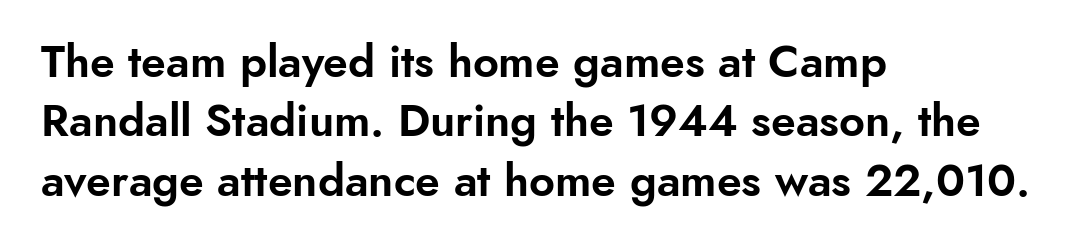
{"serif": "no", "italic": "no", "width": "normal", "stroke_contrast": "low", "x_height": "small", "monospaced": "no", "underline": "no", "align": "left", "line_spacing": "normal", "line_spacing_ratio": 1.32, "letter_spacing": "normal", "letter_spacing_em": 0.0, "glyph_px": 45}
